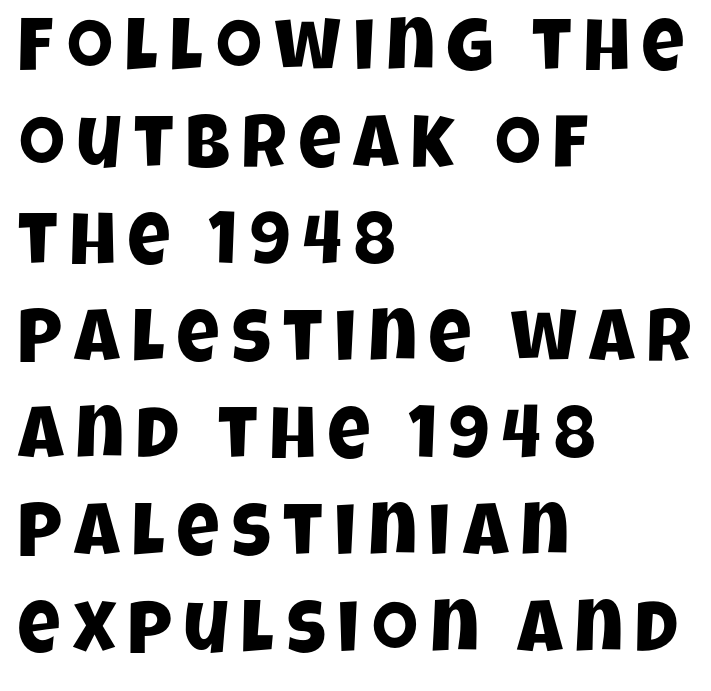
{"serif": "no", "width": "condensed", "stroke_contrast": "low", "x_height": "large", "monospaced": "no", "underline": "no", "align": "left", "line_spacing": "normal", "line_spacing_ratio": 1.31, "glyph_px": 74}
